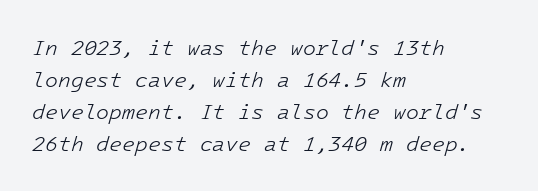
The image shows 21 px text type, italic (leaning right); set left-aligned, normal line spacing (1.53x), normal letter spacing, not underlined.
